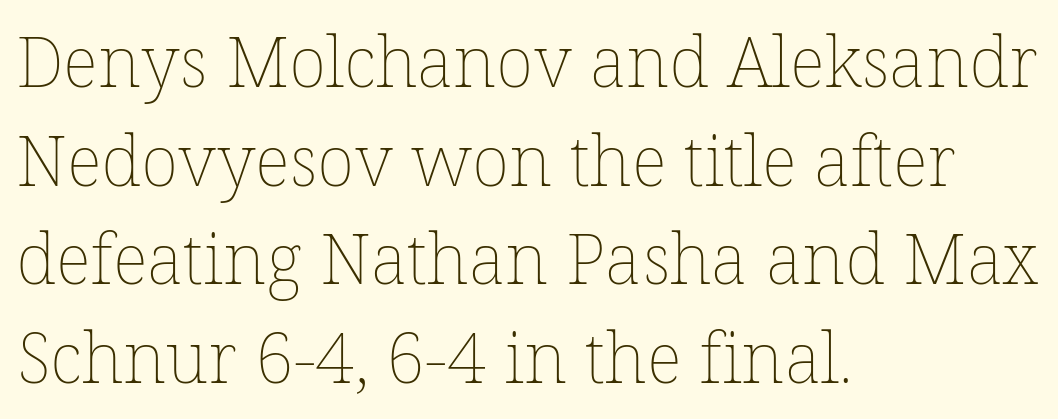
A quiet, ordinary-to-light weight characterises the typeface. This sample keeps an unexceptional amount of space between lines. A typesetter would call this proportional, since set widths differ per character. Which margin do the lines hug? The left one — the right edge is uneven. Is there any slant? The stems are plumb.
